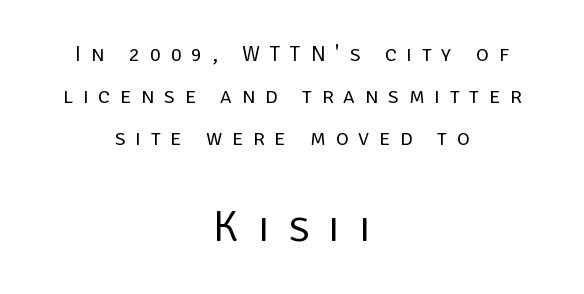
Q: Is the text bold? A: No.
Q: Is the text italic (slanted)? A: No, it is upright.
Q: Is the typeface a serif or a sans-serif typeface? A: Sans-serif.
Q: Is the text underlined? A: No.
Q: How is the paragraph aligned? A: Centered.
Q: Is the spacing between letters normal or unusually wide? A: Unusually wide.
Q: Is the spacing between lines tight, normal or loose? A: Loose.
Q: Which block of text is set in a larger size, the first (top) or the second (bottom)? A: The second (bottom) one.
Q: Width (condensed, normal, or wide)? A: Normal.
Q: Stroke contrast? A: Low.
Q: x-height? A: Large.
Q: Monospaced? A: No.
